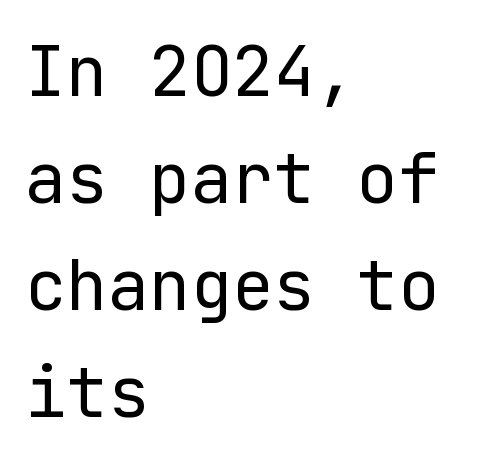
The image shows 69 px regular-weight sans-serif type, upright; set left-aligned, normal line spacing (1.55x), normal letter spacing, not underlined; low stroke contrast and a medium x-height.
